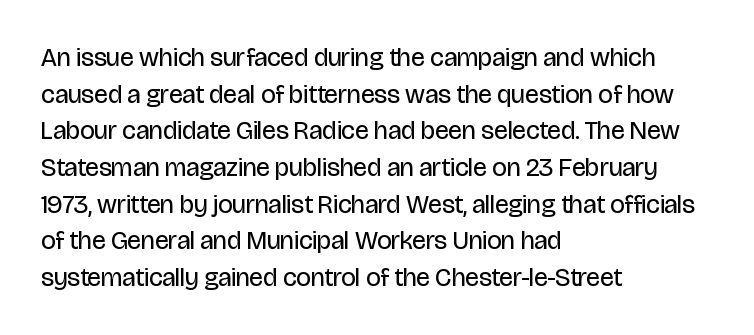
The image shows 26 px text type, upright; set left-aligned, normal line spacing (1.41x), normal letter spacing, not underlined.
